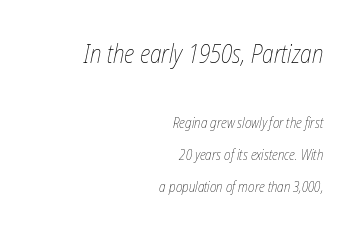
Q: Is the text bold? A: No.
Q: Is the text italic (slanted)? A: Yes, it leans right by about 12 degrees.
Q: Is the text underlined? A: No.
Q: How is the paragraph aligned? A: Right-aligned.
Q: Is the spacing between letters normal or unusually wide? A: Normal.
Q: Is the spacing between lines tight, normal or loose? A: Loose.
Q: Which block of text is set in a larger size, the first (top) or the second (bottom)? A: The first (top) one.
